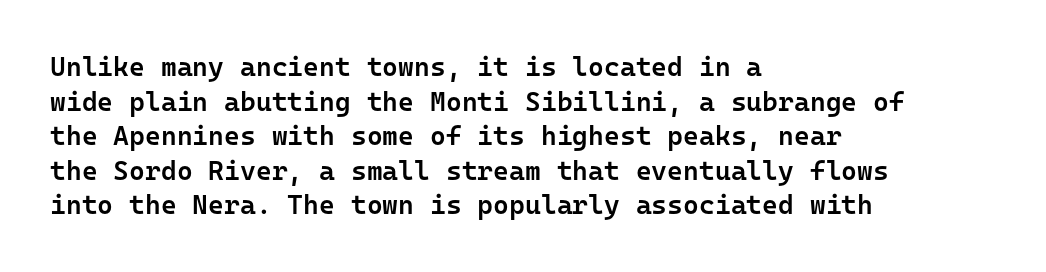
Set as a demibold, roughly 600 on the weight scale. The rendering anchors every line to the left-hand side. Tracking here is standard; glyphs follow each other at the usual distance. In terms of posture, this sample is upright. Each row of text sits above clean, open space.
